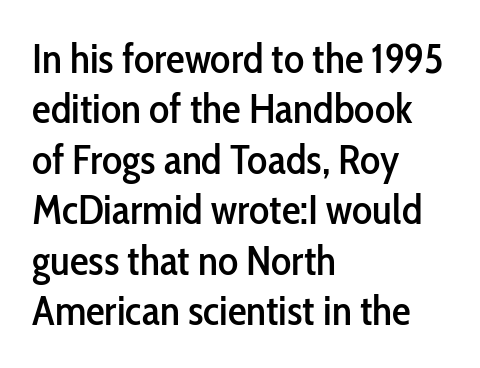
Q: Is the text italic (slanted)? A: No, it is upright.
Q: Is the typeface a serif or a sans-serif typeface? A: Sans-serif.
Q: Is the text underlined? A: No.
Q: How is the paragraph aligned? A: Left-aligned.
Q: Is the spacing between letters normal or unusually wide? A: Normal.
Q: Width (condensed, normal, or wide)? A: Condensed.
Q: Stroke contrast? A: Low.
Q: x-height? A: Medium.
Q: Monospaced? A: No.
